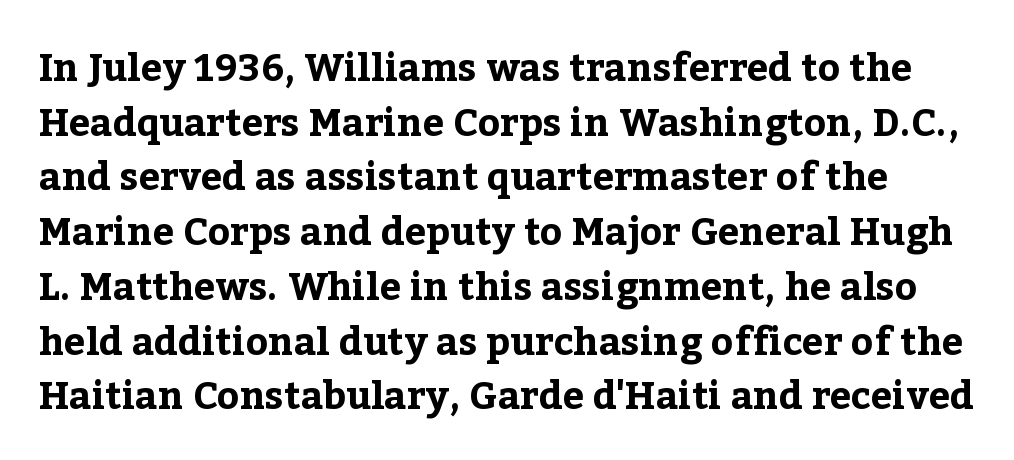
Q: Is the text bold? A: Yes.
Q: Is the text italic (slanted)? A: No, it is upright.
Q: Is the typeface a serif or a sans-serif typeface? A: Serif.
Q: Is the text underlined? A: No.
Q: Is the spacing between letters normal or unusually wide? A: Normal.
Q: Is the spacing between lines tight, normal or loose? A: Normal.
Q: Width (condensed, normal, or wide)? A: Normal.
Q: Stroke contrast? A: Low.
Q: x-height? A: Medium.
Q: Monospaced? A: No.
